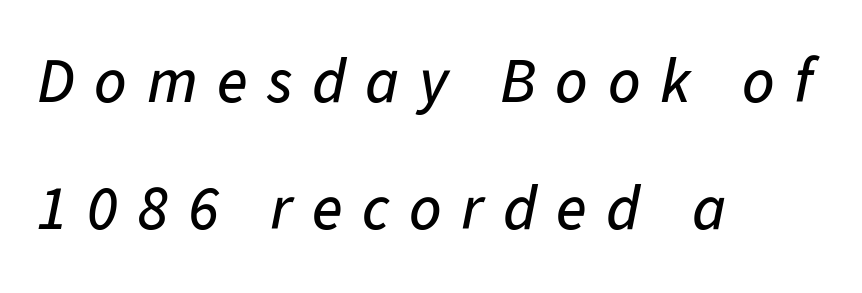
{"italic": "yes", "lean": "right", "slant_degrees": 11, "width": "normal", "stroke_contrast": "low", "x_height": "medium", "monospaced": "no", "underline": "no", "align": "left", "line_spacing": "loose", "line_spacing_ratio": 2.02, "letter_spacing": "wide", "letter_spacing_em": 0.31, "glyph_px": 63}
